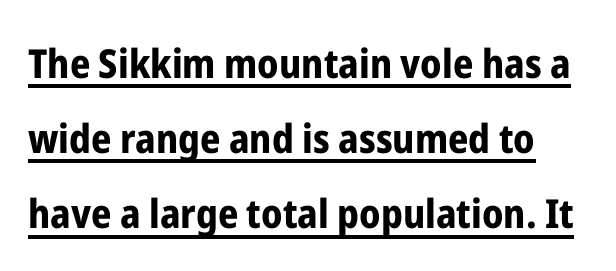
Upright lettering throughout. Default kerning and tracking; the words read as compact shapes. Every letter is thick-stroked: bold, no question. The type family on display is of the sans-serif kind. Decoration check: the copy is underlined.
